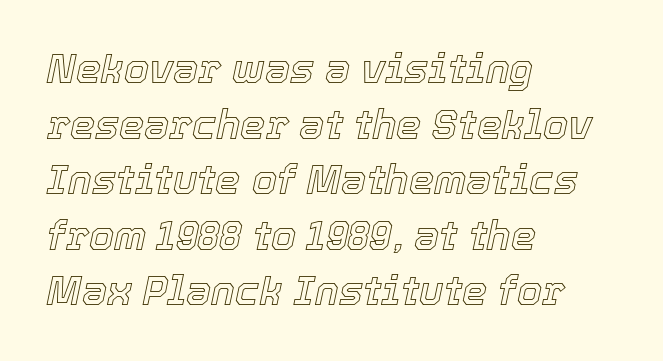
The image shows 40 px text type, italic (leaning right); set left-aligned, normal line spacing (1.39x), normal letter spacing, not underlined; a medium x-height.
